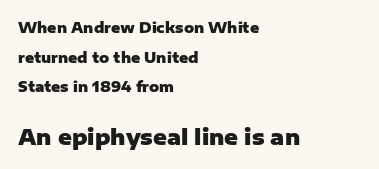
Every row of glyphs begins at an identical x-position on the left. Leading is clearly above the norm, producing a sparse column. You get the small type first, then a jump to larger type. The string is rendered with underlining switched off. Style check: upright.
